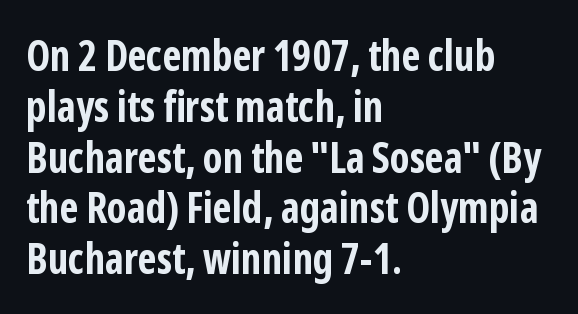
Q: Is the text bold? A: Yes.
Q: Is the text italic (slanted)? A: No, it is upright.
Q: Is the typeface a serif or a sans-serif typeface? A: Sans-serif.
Q: Is the text underlined? A: No.
Q: How is the paragraph aligned? A: Left-aligned.
Q: Is the spacing between letters normal or unusually wide? A: Normal.
Q: Width (condensed, normal, or wide)? A: Condensed.
Q: Stroke contrast? A: Low.
Q: x-height? A: Medium.
Q: Monospaced? A: No.
